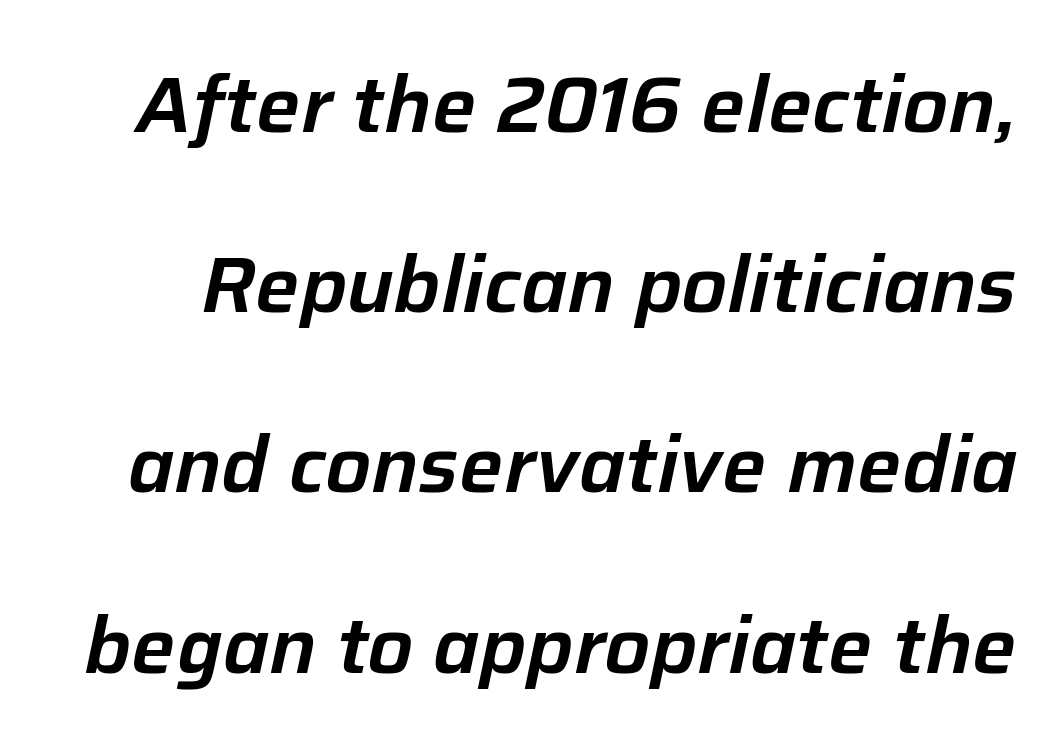
The image shows 78 px text type, italic (leaning right); set loose line spacing (2.31x), normal letter spacing, not underlined; low stroke contrast and a medium x-height.
